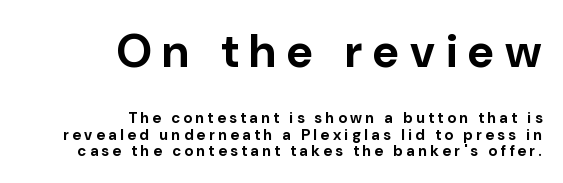
{"serif": "no", "italic": "no", "bold": "yes", "weight": "bold", "width": "normal", "stroke_contrast": "low", "x_height": "medium", "monospaced": "no", "underline": "no", "align": "right", "line_spacing": "tight", "line_spacing_ratio": 1.1, "letter_spacing": "wide", "letter_spacing_em": 0.24, "larger_block": "first", "size_ratio": 3.07, "glyph_px": 46}
